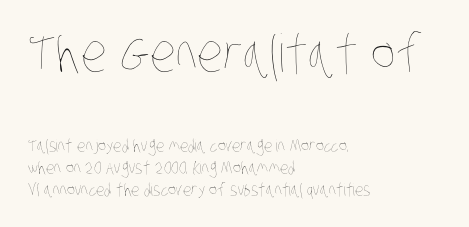
The image shows 52 px thin, condensed type; set left-aligned, normal line spacing (1.29x), normal letter spacing, not underlined; the first (top) block is 3.06x larger; low stroke contrast and a large x-height.
